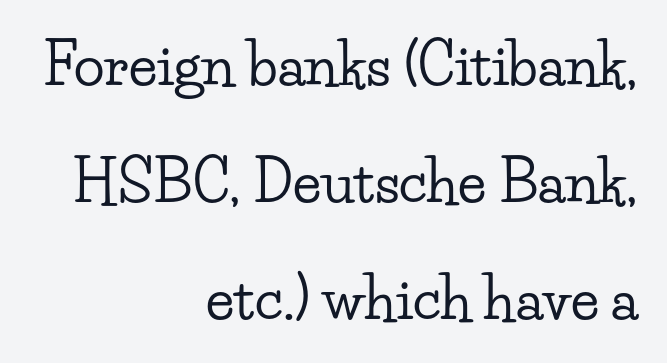
{"serif": "yes", "italic": "no", "width": "wide", "stroke_contrast": "low", "x_height": "small", "monospaced": "no", "underline": "no", "align": "right", "line_spacing": "loose", "line_spacing_ratio": 2.05, "letter_spacing": "normal", "letter_spacing_em": 0.0, "glyph_px": 57}
